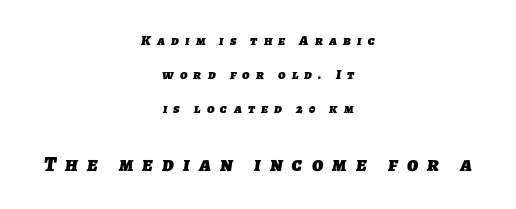
Someone cranked the tracking dial way up on this one. Summary of weight: heavy, a full bold. Just letters on the line, the space beneath them empty. Leading: increased.
